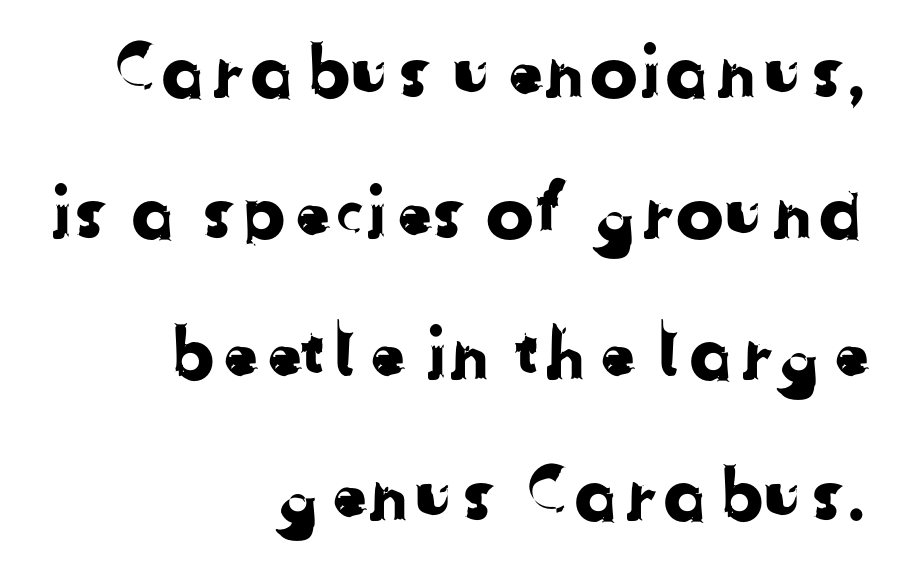
{"serif": "no", "width": "normal", "stroke_contrast": "low", "x_height": "medium", "monospaced": "no", "underline": "no", "align": "right", "line_spacing": "loose", "line_spacing_ratio": 1.96, "letter_spacing": "normal", "letter_spacing_em": 0.0, "glyph_px": 72}
